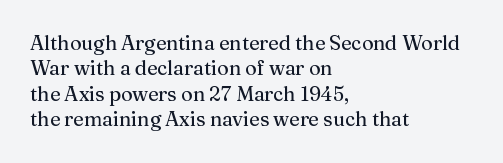
Q: Is the text italic (slanted)? A: No, it is upright.
Q: Is the text underlined? A: No.
Q: How is the paragraph aligned? A: Left-aligned.
Q: Is the spacing between letters normal or unusually wide? A: Normal.
Q: Is the spacing between lines tight, normal or loose? A: Normal.
